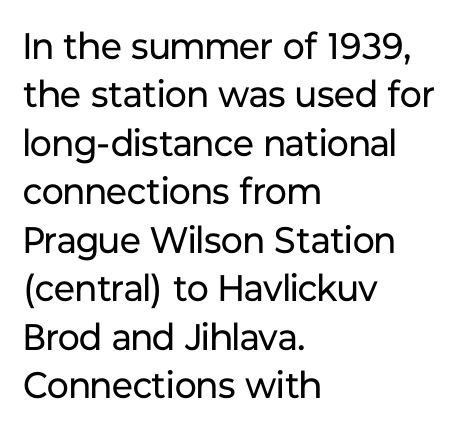
The lines in this sample share a left origin and differ only in where they stop. Does extra space separate the letters? No, they use regular spacing. Any mark beneath the type? The region is blank. Looks like regular typesetting: each glyph gets only the width it needs.
